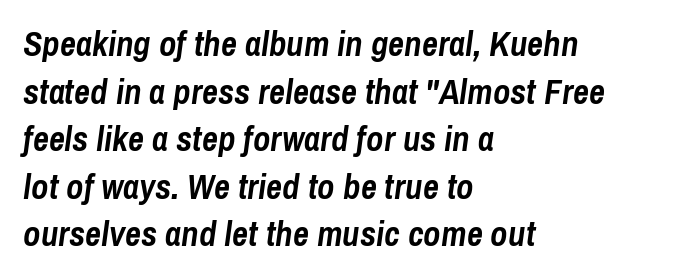
{"italic": "yes", "lean": "right", "slant_degrees": 8, "bold": "yes", "weight": "semibold", "width": "condensed", "stroke_contrast": "low", "x_height": "medium", "monospaced": "no", "underline": "no", "align": "left", "line_spacing": "normal", "line_spacing_ratio": 1.36, "letter_spacing": "normal", "letter_spacing_em": 0.0, "glyph_px": 35}
